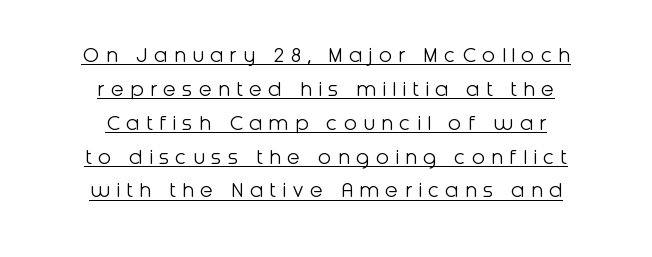
{"italic": "no", "bold": "no", "underline": "yes", "align": "center", "line_spacing": "normal", "line_spacing_ratio": 1.41, "letter_spacing": "wide", "letter_spacing_em": 0.25, "glyph_px": 24}
